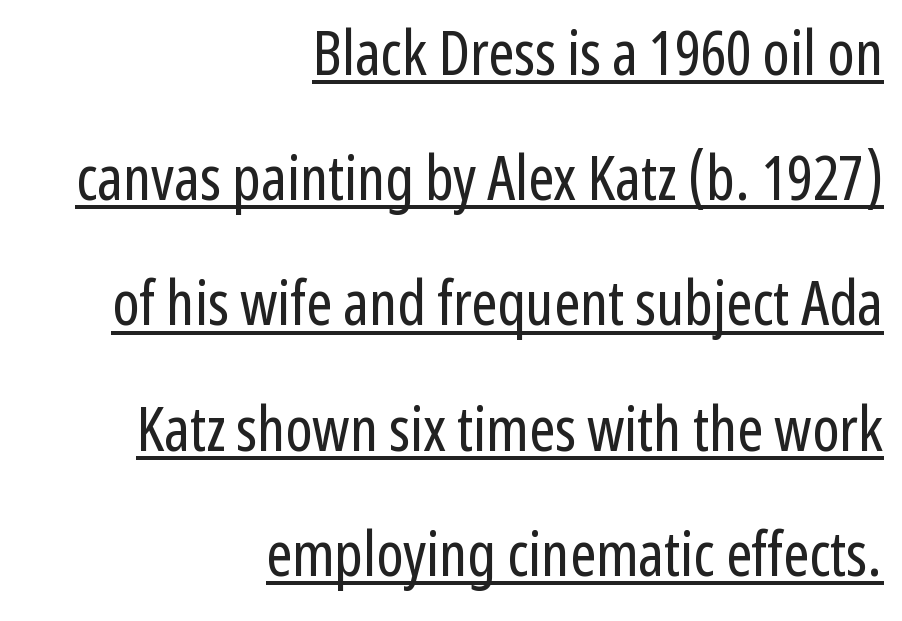
{"serif": "no", "italic": "no", "bold": "no", "weight": "regular", "width": "condensed", "stroke_contrast": "low", "x_height": "medium", "monospaced": "no", "underline": "yes", "align": "right", "line_spacing": "loose", "line_spacing_ratio": 2.02, "letter_spacing": "normal", "letter_spacing_em": 0.0, "glyph_px": 62}
